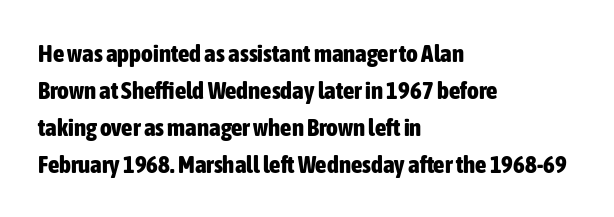
{"italic": "no", "bold": "yes", "underline": "no", "align": "left", "line_spacing": "normal", "line_spacing_ratio": 1.48, "letter_spacing": "normal", "letter_spacing_em": 0.0, "glyph_px": 25}
